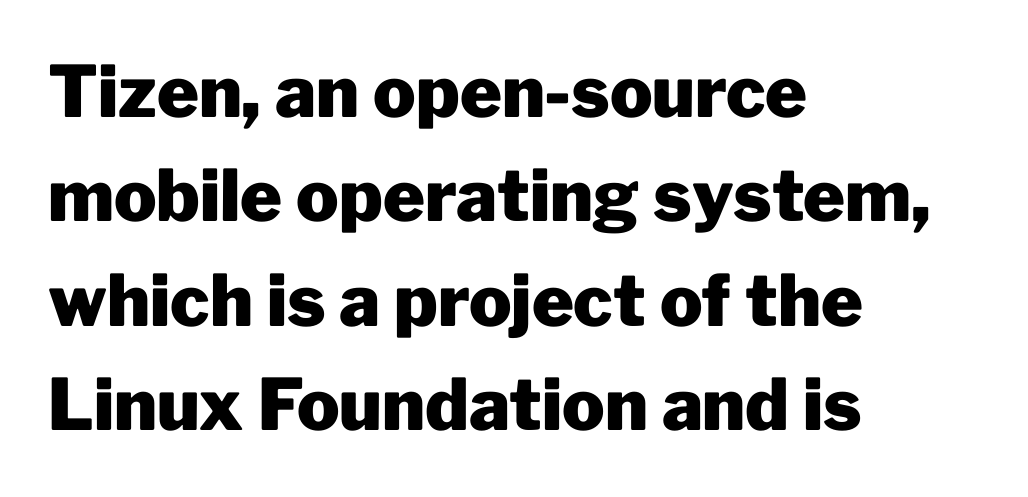
The image shows 71 px heavy sans-serif type, upright; set left-aligned, normal line spacing (1.47x), normal letter spacing, not underlined; low stroke contrast and a medium x-height.
